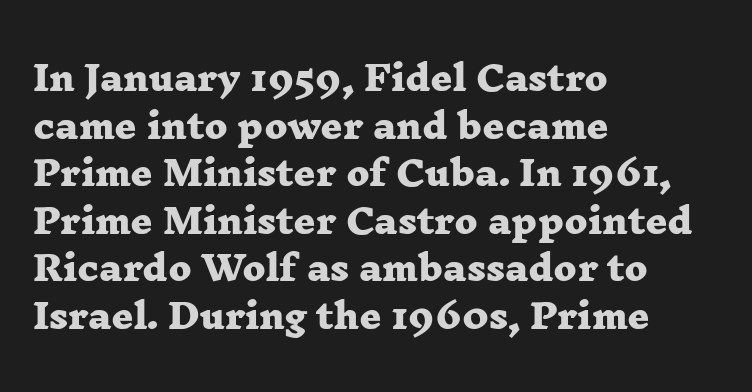
The image shows 34 px heavy, wide serif type; set left-aligned, normal line spacing (1.4x), normal letter spacing, not underlined; low stroke contrast and a medium x-height.
